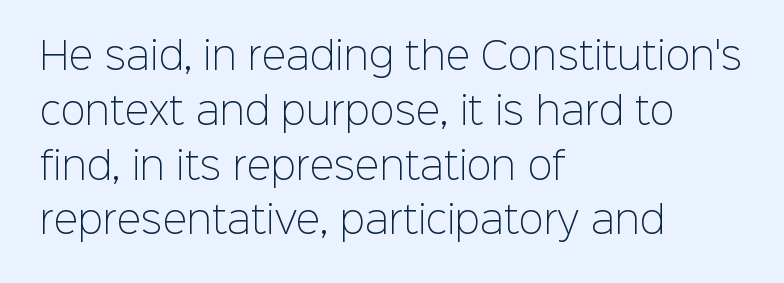
{"serif": "no", "italic": "no", "bold": "no", "weight": "light", "width": "normal", "stroke_contrast": "low", "x_height": "medium", "monospaced": "no", "underline": "no", "align": "left", "line_spacing": "normal", "line_spacing_ratio": 1.48, "letter_spacing": "normal", "letter_spacing_em": 0.0, "glyph_px": 37}
